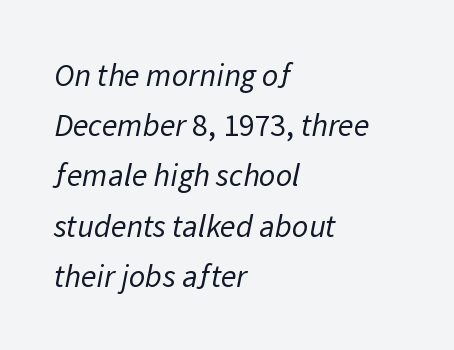
{"serif": "no", "bold": "no", "weight": "regular", "width": "normal", "stroke_contrast": "low", "x_height": "medium", "monospaced": "no", "underline": "no", "align": "left", "line_spacing": "normal", "line_spacing_ratio": 1.57, "letter_spacing": "normal", "letter_spacing_em": 0.0, "glyph_px": 32}
